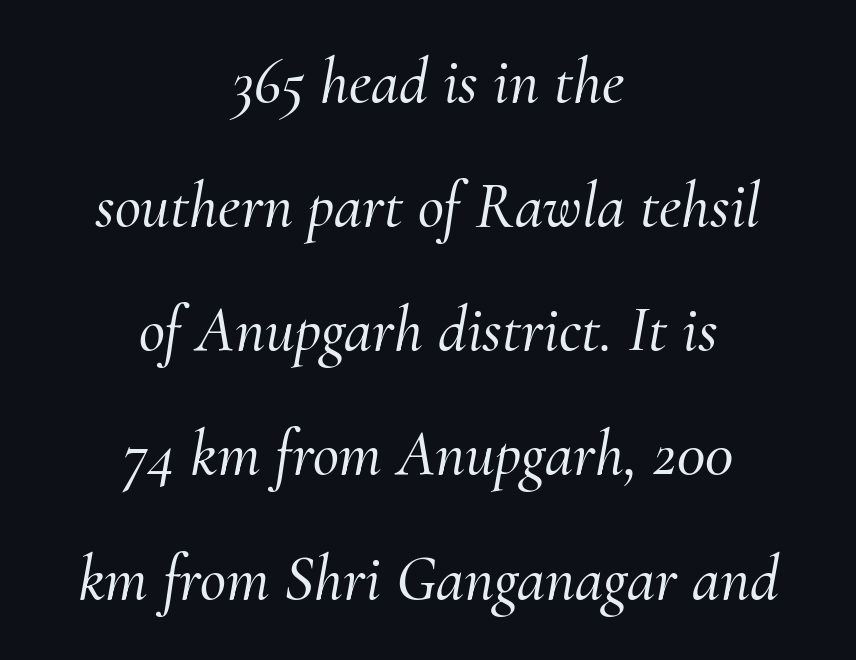
The image shows 64 px serif type, italic (leaning right); set centered, loose line spacing (1.94x), normal letter spacing, not underlined; medium stroke contrast and a small x-height.
